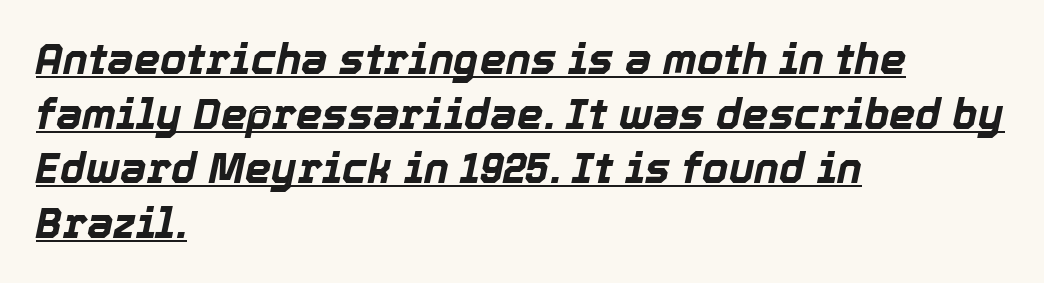
The letters advance in unequal steps, a hallmark of proportional type. Plenty of ink on the page — the face is bold. Where is the straight margin? On the left. The rendered words wear a rule along their underside. The typography opts for an oblique posture over an upright one.
